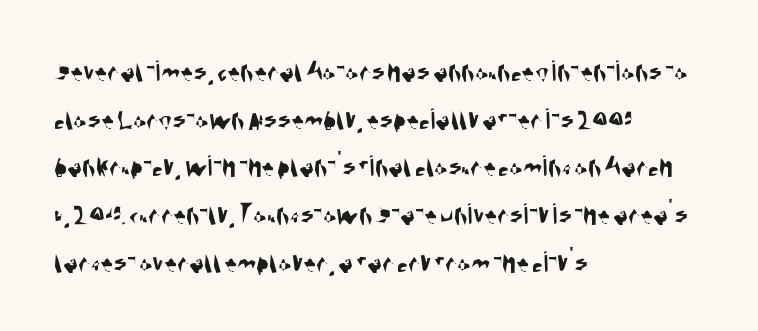
Q: Is the typeface a serif or a sans-serif typeface? A: Sans-serif.
Q: Is the text underlined? A: No.
Q: How is the paragraph aligned? A: Left-aligned.
Q: Is the spacing between letters normal or unusually wide? A: Normal.
Q: Is the spacing between lines tight, normal or loose? A: Normal.
Q: Width (condensed, normal, or wide)? A: Condensed.
Q: Stroke contrast? A: Medium.
Q: x-height? A: Large.
Q: Monospaced? A: No.
